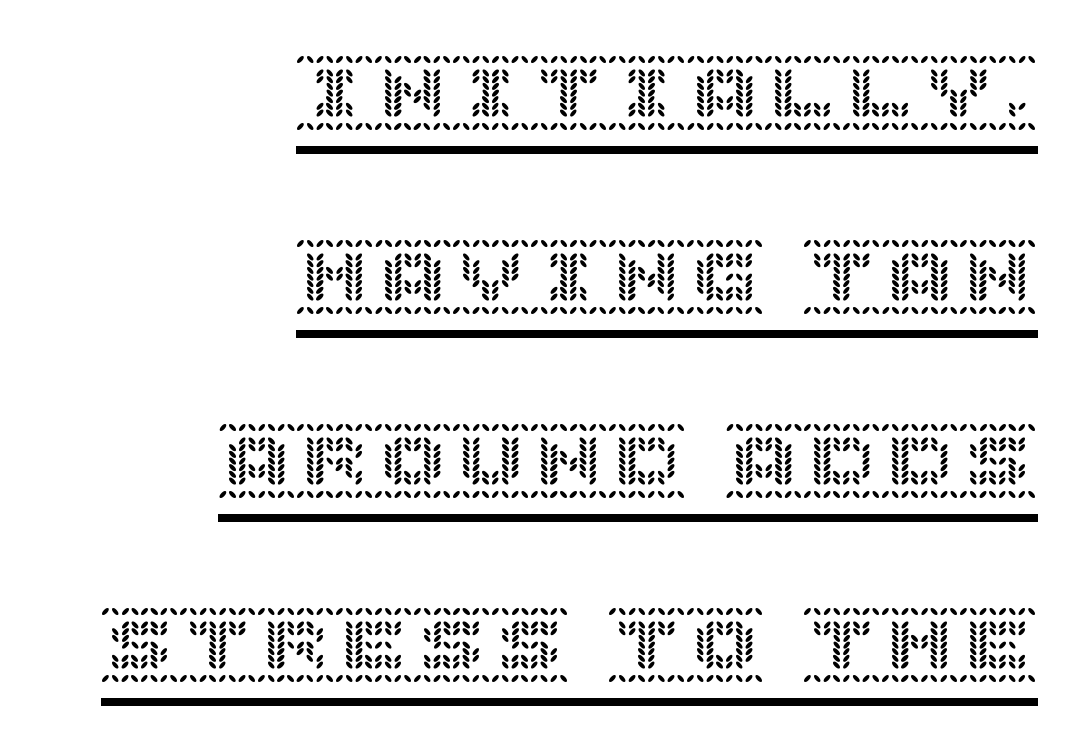
Q: Is the text italic (slanted)? A: No, it is upright.
Q: Is the text underlined? A: Yes.
Q: How is the paragraph aligned? A: Right-aligned.
Q: Is the spacing between letters normal or unusually wide? A: Normal.
Q: Is the spacing between lines tight, normal or loose? A: Loose.
Q: Width (condensed, normal, or wide)? A: Normal.
Q: x-height? A: Large.
